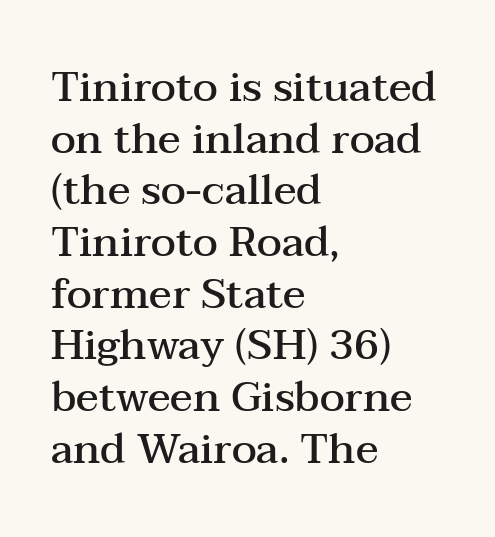
The image shows 42 px semibold, wide serif type, upright; set left-aligned, line spacing 1.23x, normal letter spacing, not underlined; medium stroke contrast and a medium x-height.
